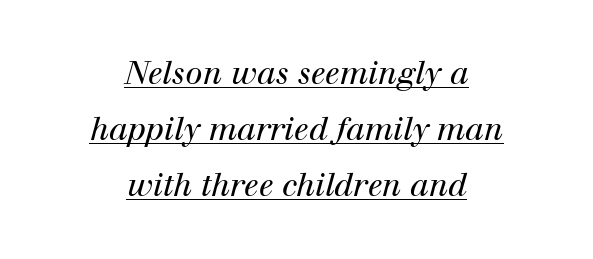
Q: Is the text bold? A: No.
Q: Is the text italic (slanted)? A: Yes, it leans right by about 12 degrees.
Q: Is the typeface a serif or a sans-serif typeface? A: Serif.
Q: Is the text underlined? A: Yes.
Q: How is the paragraph aligned? A: Centered.
Q: Is the spacing between letters normal or unusually wide? A: Normal.
Q: Width (condensed, normal, or wide)? A: Normal.
Q: Stroke contrast? A: High.
Q: x-height? A: Medium.
Q: Monospaced? A: No.
